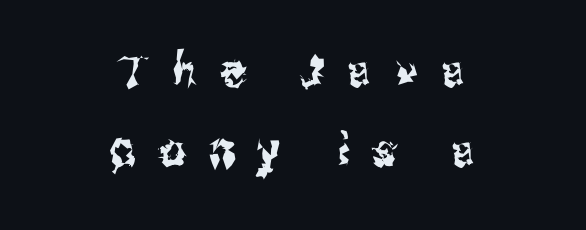
A bare baseline throughout the passage. Nothing sits at the stroke ends, so this counts as sans-serif. Display-style spreading of the glyphs; the letterfit is very open. You can tell it's not italic because the verticals are truly vertical. A typesetter would call this proportional, since set widths differ per character.
